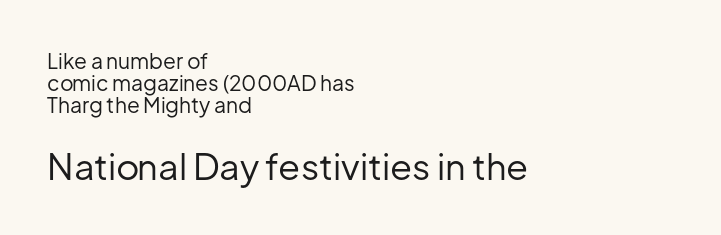
{"serif": "no", "italic": "no", "bold": "no", "weight": "regular", "width": "normal", "stroke_contrast": "low", "x_height": "medium", "monospaced": "no", "underline": "no", "align": "left", "line_spacing": "tight", "line_spacing_ratio": 1.05, "letter_spacing": "normal", "letter_spacing_em": 0.0, "larger_block": "second", "size_ratio": 1.71, "glyph_px": 36}
